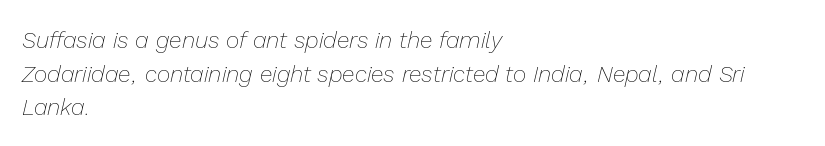
Compared with typical body copy, the letter spacing here is the same. The passage shown is not bold in any degree. It's the slanting kind of type. The leading is moderate, giving the passage an even texture. Any mark beneath the type? The region is blank. Every row of glyphs begins at an identical x-position on the left.
